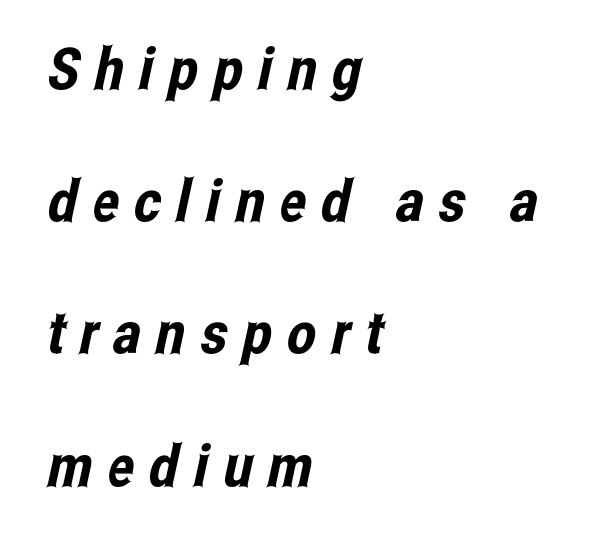
Type without underlining. This sample uses expanded letter spacing, leaving extra air between glyphs. Interline gaps are noticeably wide in this sample. This sample has the flowing, uneven cadence of proportional lettering.
